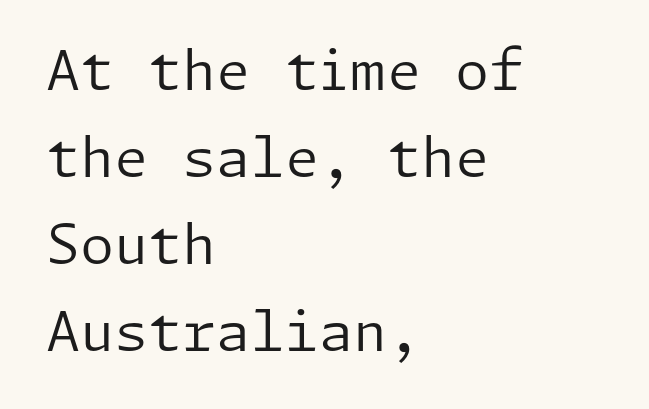
{"serif": "no", "italic": "no", "bold": "no", "weight": "regular", "width": "normal", "stroke_contrast": "low", "x_height": "medium", "underline": "no", "align": "left", "line_spacing": "normal", "line_spacing_ratio": 1.58, "letter_spacing": "normal", "letter_spacing_em": 0.0, "glyph_px": 55}
